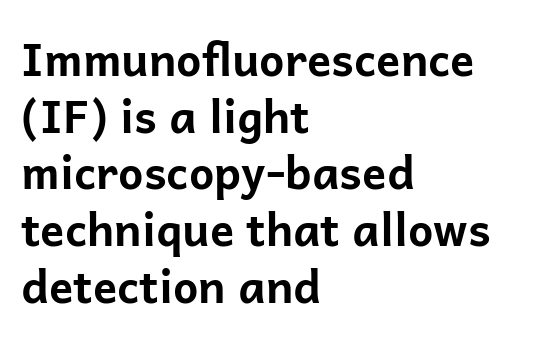
Horizontally, the lines are justified to the leading edge only. Here the glyphs are tracked normally, forming tight word shapes. Serif or sans? Sans — the stroke terminals are bare. A dark, heavy texture on the line: the type is bold. Ascenders rise straight up at ninety degrees. Regarding leading, the lines here are spaced in the standard way.
